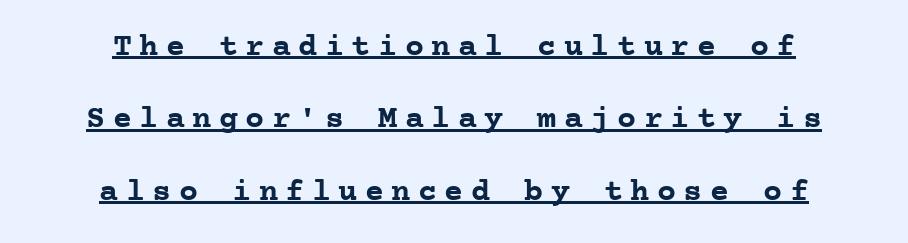
{"serif": "yes", "italic": "no", "bold": "yes", "weight": "semibold", "width": "normal", "stroke_contrast": "low", "x_height": "medium", "monospaced": "yes", "underline": "yes", "align": "center", "line_spacing": "loose", "line_spacing_ratio": 2.26, "letter_spacing": "wide", "letter_spacing_em": 0.23, "glyph_px": 32}
